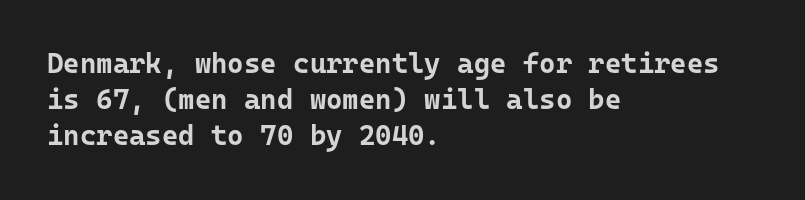
The rendering uses a bold face; every stroke is thick and dark. Every row of glyphs begins at an identical x-position on the left. Posture: straight, roman, zero tilt. Descenders hang freely into open space. The face used here is rendered with its standard letterfit. Successive baselines arrive at the customary interval.
